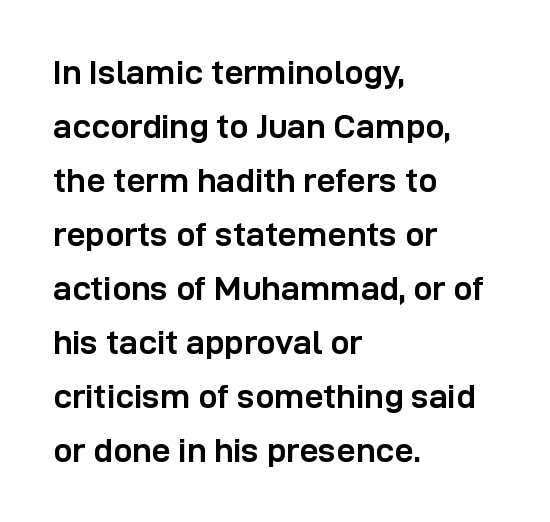
The image shows 34 px semibold sans-serif type, upright; set left-aligned, normal line spacing (1.59x), normal letter spacing, not underlined; low stroke contrast and a medium x-height.
